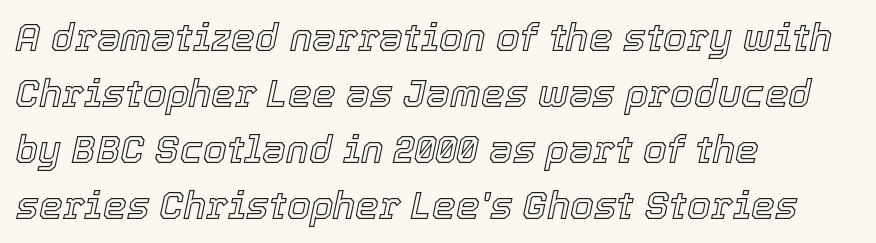
Line starts are locked; line ends wander. The text carries the slant typical of an italic or oblique font. Underline: absent. There is no visible air inserted between adjacent glyphs. Honestly, the row spacing looks completely unremarkable. Here the designer chose a conventional face with non-uniform glyph widths.
